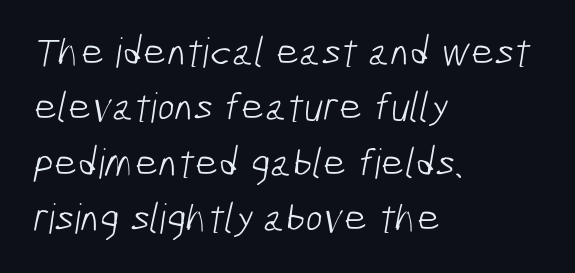
The horizontal fit of the characters is conventional and even. The strip under each line holds only bare page. Is this a fixed-width face? No — the glyphs have proportional, varying widths. Stems here are at most as thick as an everyday book face. If you drew a ruler down the left edge, every line would touch it.
